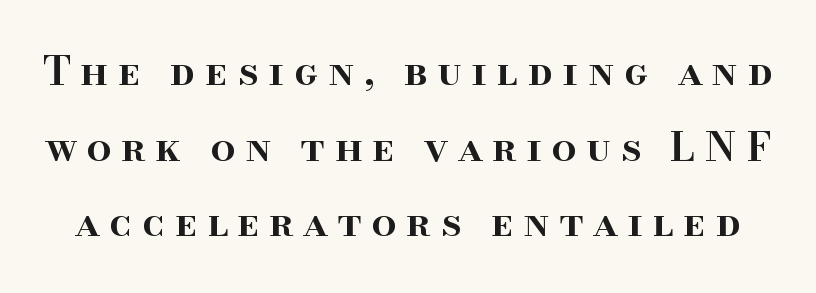
The image shows 40 px semibold serif type, upright; set line spacing 1.89x, unusually wide letter spacing (+0.24 em), not underlined; high stroke contrast and a small x-height.
